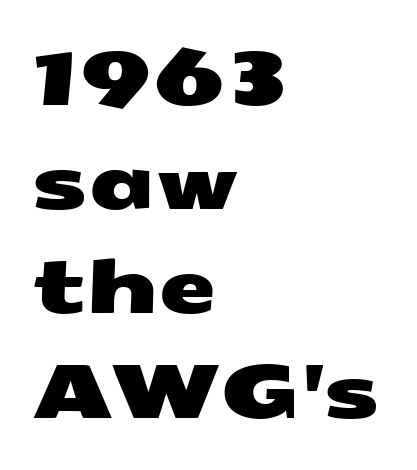
The image shows 75 px wide sans-serif type; set left-aligned, normal line spacing (1.39x), normal letter spacing, not underlined; medium stroke contrast and a medium x-height.
